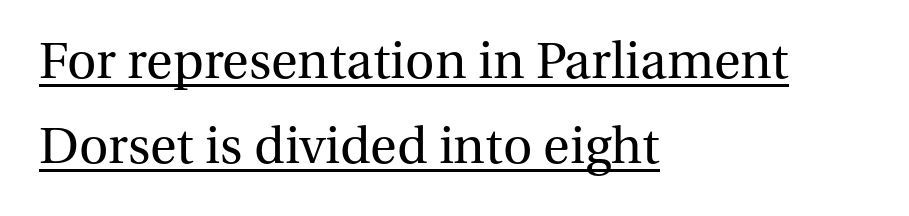
The passage shown is typed in a proportional face where columns would drift. The text block is weighted toward the left margin, trailing off unevenly rightward. Is there an underline? Yes — a line sits under the letters. Old-style or modern, the face here clearly has serifs. Vertical strokes here are truly vertical. Words appear dense and cohesive because spacing is normal.
